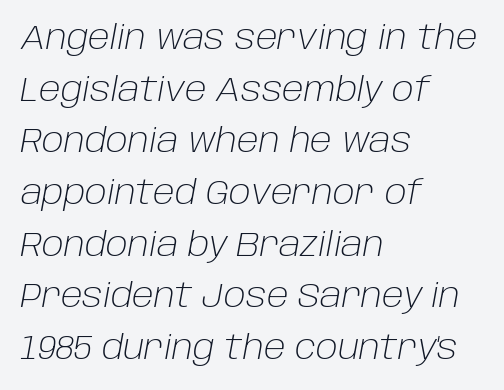
{"italic": "yes", "lean": "right", "slant_degrees": 10, "bold": "no", "weight": "light", "width": "normal", "stroke_contrast": "low", "x_height": "large", "monospaced": "no", "underline": "no", "align": "left", "line_spacing": "normal", "line_spacing_ratio": 1.52, "letter_spacing": "normal", "letter_spacing_em": 0.0, "glyph_px": 34}
